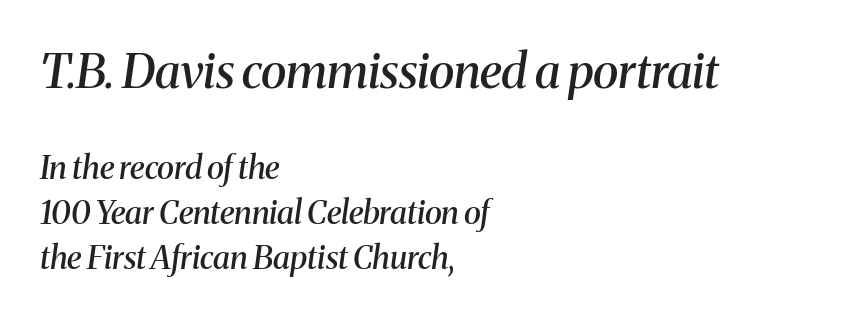
Q: Is the text bold? A: Semi-bold.
Q: Is the text italic (slanted)? A: Yes, it leans right by about 8 degrees.
Q: Is the typeface a serif or a sans-serif typeface? A: Serif.
Q: Is the text underlined? A: No.
Q: How is the paragraph aligned? A: Left-aligned.
Q: Is the spacing between letters normal or unusually wide? A: Normal.
Q: Is the spacing between lines tight, normal or loose? A: Normal.
Q: Which block of text is set in a larger size, the first (top) or the second (bottom)? A: The first (top) one.
Q: Width (condensed, normal, or wide)? A: Normal.
Q: Stroke contrast? A: Medium.
Q: x-height? A: Medium.
Q: Monospaced? A: No.
